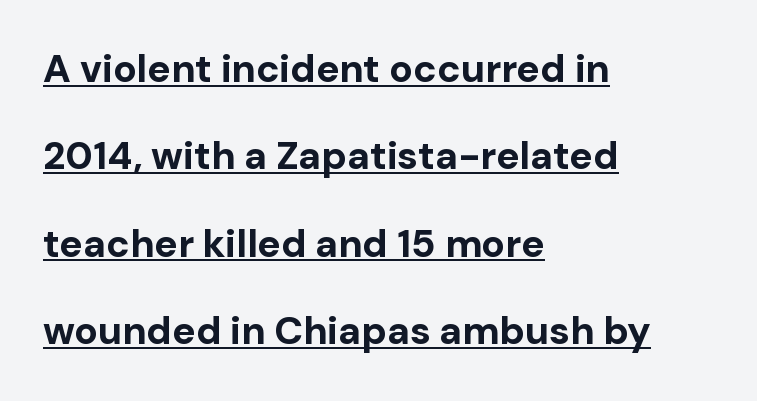
Q: Is the text bold? A: Yes.
Q: Is the text italic (slanted)? A: No, it is upright.
Q: Is the typeface a serif or a sans-serif typeface? A: Sans-serif.
Q: Is the text underlined? A: Yes.
Q: How is the paragraph aligned? A: Left-aligned.
Q: Is the spacing between letters normal or unusually wide? A: Normal.
Q: Is the spacing between lines tight, normal or loose? A: Loose.
Q: Width (condensed, normal, or wide)? A: Normal.
Q: Stroke contrast? A: Low.
Q: x-height? A: Medium.
Q: Monospaced? A: No.
